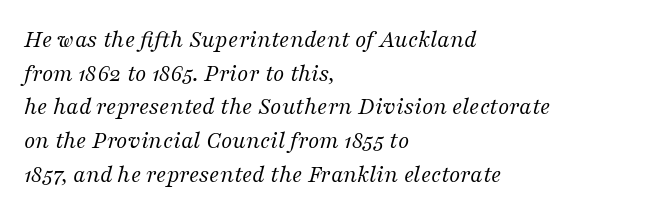
{"italic": "yes", "lean": "right", "slant_degrees": 16, "bold": "no", "underline": "no", "align": "left", "line_spacing": "normal", "line_spacing_ratio": 1.35, "letter_spacing": "normal", "letter_spacing_em": 0.0, "glyph_px": 25}
